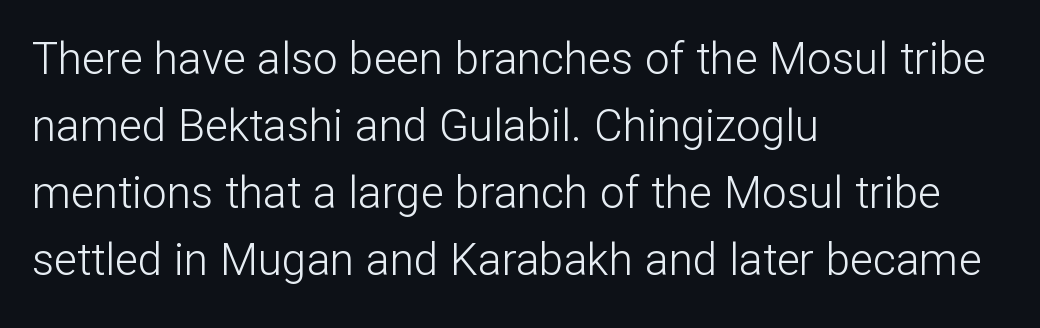
Q: Is the text bold? A: No.
Q: Is the text italic (slanted)? A: No, it is upright.
Q: Is the typeface a serif or a sans-serif typeface? A: Sans-serif.
Q: Is the text underlined? A: No.
Q: How is the paragraph aligned? A: Left-aligned.
Q: Is the spacing between letters normal or unusually wide? A: Normal.
Q: Is the spacing between lines tight, normal or loose? A: Normal.
Q: Width (condensed, normal, or wide)? A: Normal.
Q: Stroke contrast? A: Low.
Q: x-height? A: Medium.
Q: Monospaced? A: No.
